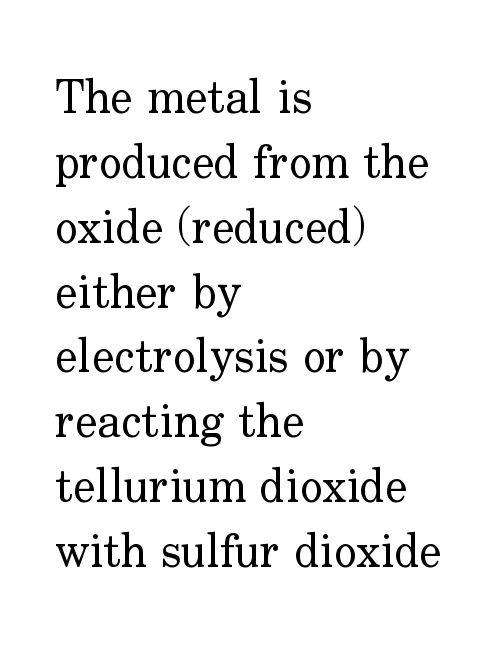
Students, observe: this is what conventionally led text looks like. Rule under the text: the space is simply empty. Note the varied advance widths — an 'i' is clearly narrower than an 'm'. A light-to-regular cut is what we see here. Posture: vertical.
